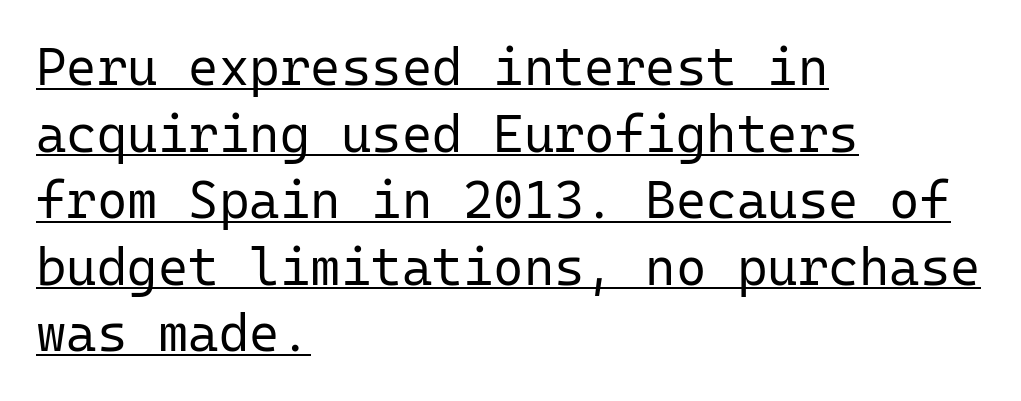
The image shows 52 px regular-weight sans-serif type, upright, monospaced; set left-aligned, normal line spacing (1.28x), normal letter spacing, underlined; low stroke contrast and a medium x-height.
